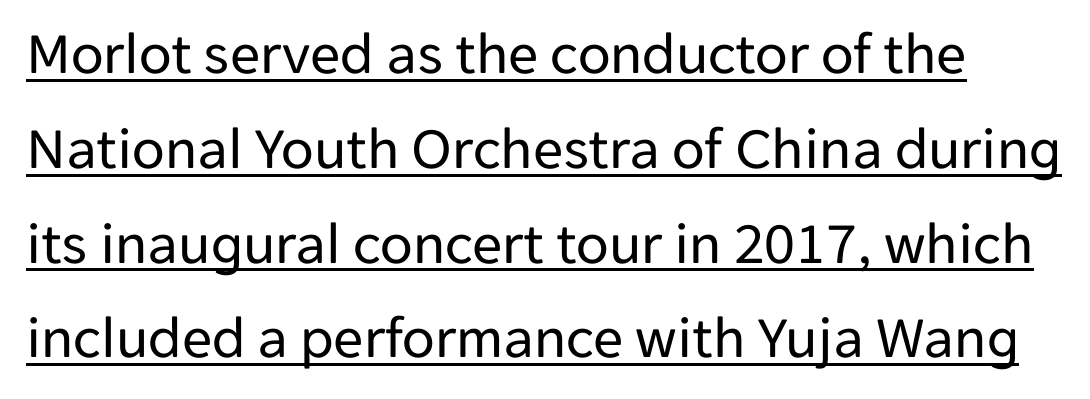
{"serif": "no", "italic": "no", "bold": "no", "weight": "regular", "width": "normal", "stroke_contrast": "low", "x_height": "medium", "monospaced": "no", "underline": "yes", "line_spacing": "normal", "line_spacing_ratio": 1.58, "letter_spacing": "normal", "letter_spacing_em": 0.0, "glyph_px": 60}
